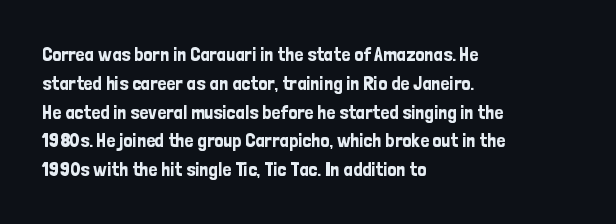
Q: Is the text italic (slanted)? A: No, it is upright.
Q: Is the text underlined? A: No.
Q: How is the paragraph aligned? A: Left-aligned.
Q: Is the spacing between letters normal or unusually wide? A: Normal.
Q: Is the spacing between lines tight, normal or loose? A: Normal.
